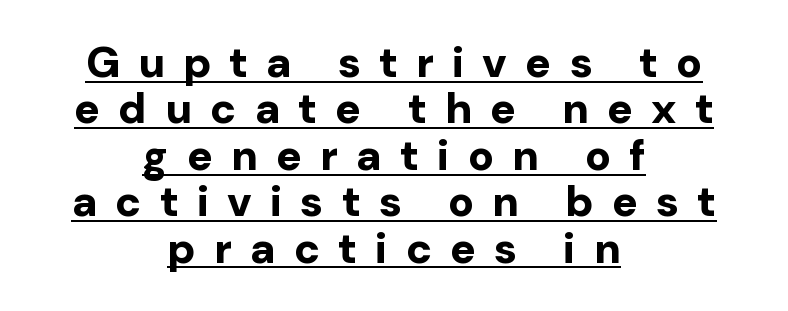
Q: Is the text bold? A: Yes.
Q: Is the text italic (slanted)? A: No, it is upright.
Q: Is the typeface a serif or a sans-serif typeface? A: Sans-serif.
Q: Is the text underlined? A: Yes.
Q: How is the paragraph aligned? A: Centered.
Q: Is the spacing between letters normal or unusually wide? A: Unusually wide.
Q: Is the spacing between lines tight, normal or loose? A: Tight.
Q: Width (condensed, normal, or wide)? A: Normal.
Q: Stroke contrast? A: Low.
Q: x-height? A: Medium.
Q: Monospaced? A: No.
